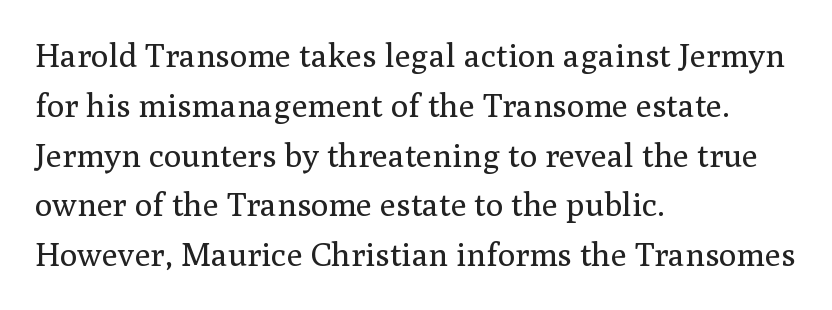
{"serif": "yes", "italic": "no", "bold": "no", "weight": "regular", "width": "normal", "stroke_contrast": "medium", "x_height": "medium", "monospaced": "no", "underline": "no", "align": "left", "line_spacing": "normal", "line_spacing_ratio": 1.51, "letter_spacing": "normal", "letter_spacing_em": 0.0, "glyph_px": 33}
